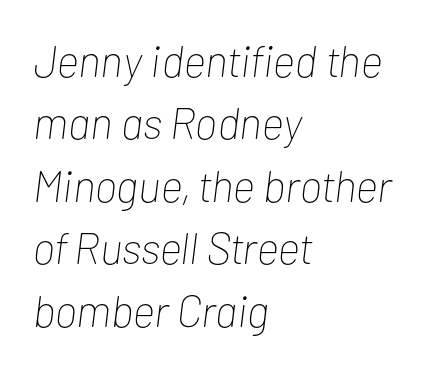
{"italic": "yes", "lean": "right", "slant_degrees": 7, "bold": "no", "weight": "thin", "width": "condensed", "stroke_contrast": "low", "x_height": "medium", "monospaced": "no", "underline": "no", "align": "left", "line_spacing": "normal", "line_spacing_ratio": 1.42, "letter_spacing": "normal", "letter_spacing_em": 0.0, "glyph_px": 44}
